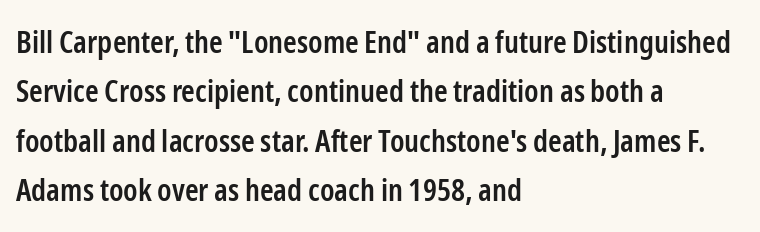
{"serif": "no", "italic": "no", "bold": "semi", "weight": "semibold", "width": "condensed", "stroke_contrast": "low", "x_height": "medium", "monospaced": "no", "underline": "no", "align": "left", "line_spacing": "normal", "line_spacing_ratio": 1.59, "letter_spacing": "normal", "letter_spacing_em": 0.0, "glyph_px": 31}
